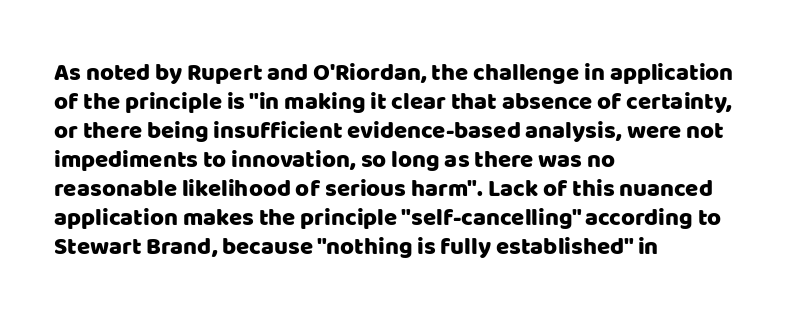
{"italic": "no", "underline": "no", "align": "left", "line_spacing_ratio": 1.21, "letter_spacing": "normal", "letter_spacing_em": 0.0, "glyph_px": 24}
